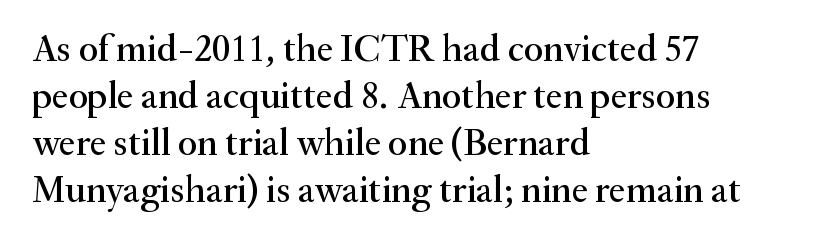
{"serif": "yes", "italic": "no", "width": "normal", "stroke_contrast": "medium", "x_height": "small", "monospaced": "no", "underline": "no", "align": "left", "line_spacing_ratio": 1.24, "letter_spacing": "normal", "letter_spacing_em": 0.0, "glyph_px": 38}
